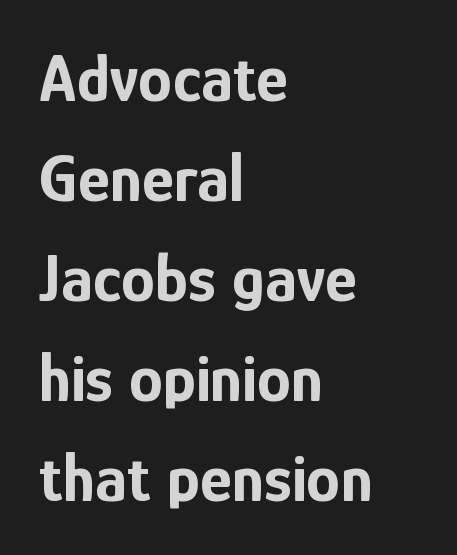
Q: Is the text bold? A: Yes.
Q: Is the text italic (slanted)? A: No, it is upright.
Q: Is the typeface a serif or a sans-serif typeface? A: Sans-serif.
Q: Is the text underlined? A: No.
Q: How is the paragraph aligned? A: Left-aligned.
Q: Is the spacing between letters normal or unusually wide? A: Normal.
Q: Is the spacing between lines tight, normal or loose? A: Normal.
Q: Width (condensed, normal, or wide)? A: Condensed.
Q: Stroke contrast? A: Low.
Q: x-height? A: Medium.
Q: Monospaced? A: No.
